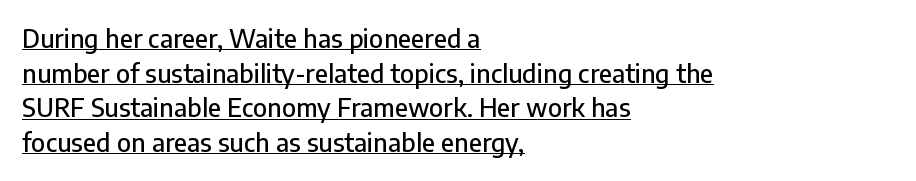
Q: Is the text italic (slanted)? A: No, it is upright.
Q: Is the text underlined? A: Yes.
Q: How is the paragraph aligned? A: Left-aligned.
Q: Is the spacing between letters normal or unusually wide? A: Normal.
Q: Is the spacing between lines tight, normal or loose? A: Normal.
